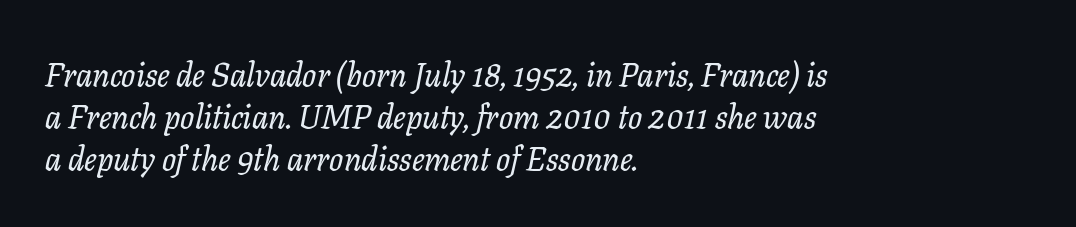
Q: Is the text italic (slanted)? A: Yes, it leans right by about 11 degrees.
Q: Is the typeface a serif or a sans-serif typeface? A: Serif.
Q: Is the text underlined? A: No.
Q: How is the paragraph aligned? A: Left-aligned.
Q: Is the spacing between letters normal or unusually wide? A: Normal.
Q: Is the spacing between lines tight, normal or loose? A: Normal.
Q: Width (condensed, normal, or wide)? A: Normal.
Q: Stroke contrast? A: Low.
Q: x-height? A: Medium.
Q: Monospaced? A: No.
